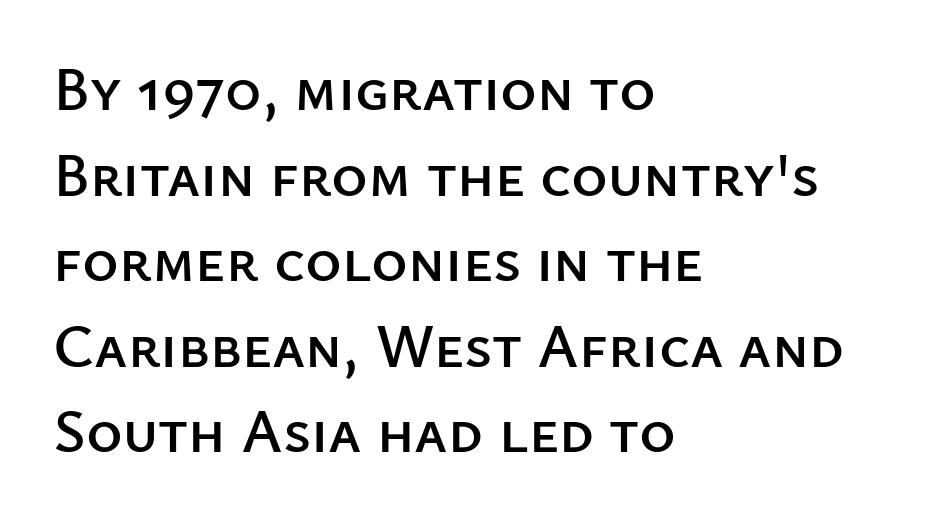
{"serif": "no", "italic": "no", "width": "normal", "stroke_contrast": "low", "x_height": "medium", "monospaced": "no", "underline": "no", "align": "left", "line_spacing": "normal", "line_spacing_ratio": 1.38, "letter_spacing": "normal", "letter_spacing_em": 0.0, "glyph_px": 62}
